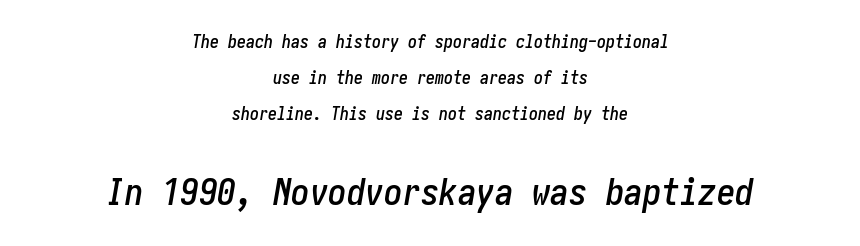
Does the copy run flush right? No — it is centered line by line. Each word holds together tightly as a unit, with standard inter-letter gaps. Larger block? The one below; the one above is distinctly smaller. The text carries the slant typical of an italic or oblique font. The passage shown stacks its lines with a broad gap.
